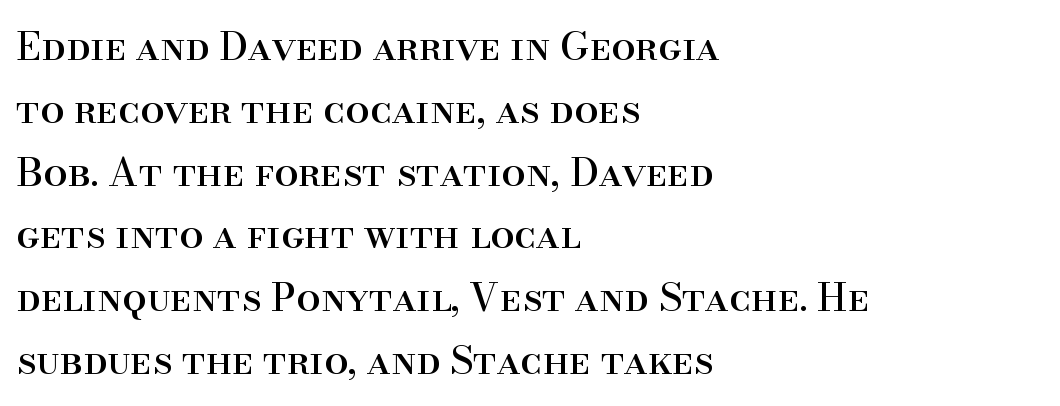
{"serif": "yes", "italic": "no", "width": "normal", "stroke_contrast": "high", "x_height": "small", "monospaced": "no", "underline": "no", "align": "left", "line_spacing": "normal", "line_spacing_ratio": 1.61, "letter_spacing": "normal", "letter_spacing_em": 0.0, "glyph_px": 39}
